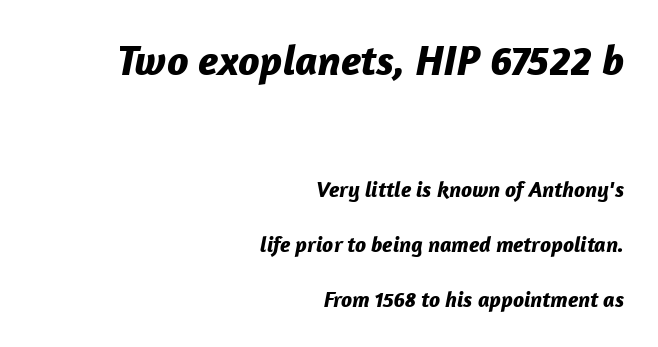
The image shows 43 px bold type, italic (leaning right); set right-aligned, loose line spacing (2.5x), normal letter spacing, not underlined; the first (top) block is 1.95x larger; low stroke contrast and a medium x-height.
